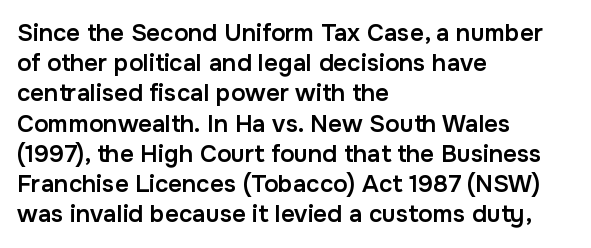
These lines are set flush left with a ragged right edge. Reading down the column, the eye jumps a familiar distance to each next line. The face used here is a semibold: visibly heavier than regular, lighter than bold. The specimen omits any rule beneath the text block's lines. Spacing between characters is what you'd get straight out of the box.
